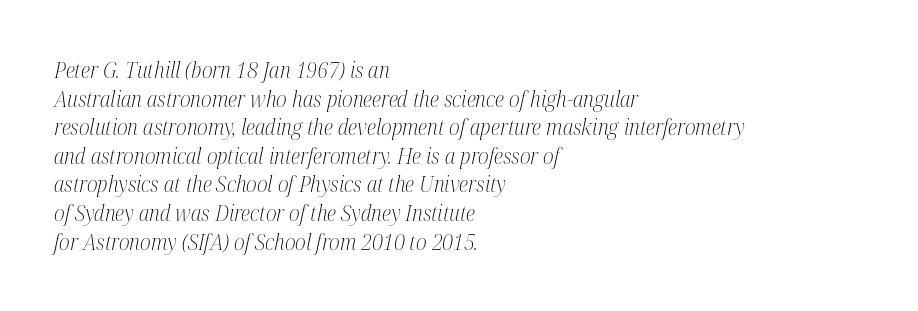
{"italic": "yes", "lean": "right", "slant_degrees": 12, "bold": "no", "underline": "no", "align": "left", "line_spacing": "normal", "line_spacing_ratio": 1.3, "letter_spacing": "normal", "letter_spacing_em": 0.0, "glyph_px": 22}
